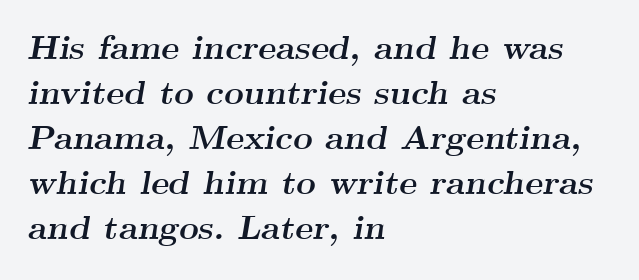
The image shows 34 px semibold, wide serif type, italic (leaning right); set left-aligned, normal line spacing (1.32x), normal letter spacing, not underlined; medium stroke contrast and a small x-height.
